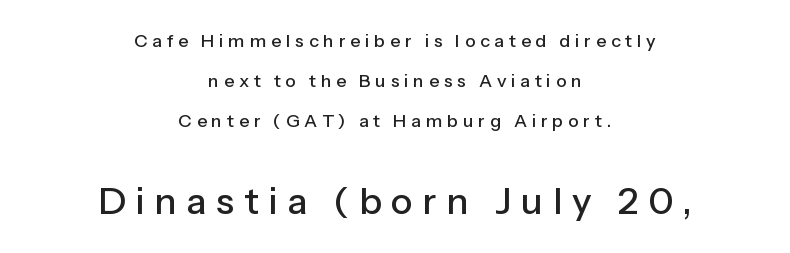
{"serif": "no", "italic": "no", "width": "normal", "stroke_contrast": "low", "x_height": "medium", "monospaced": "no", "underline": "no", "align": "center", "line_spacing": "loose", "line_spacing_ratio": 2.21, "letter_spacing": "wide", "letter_spacing_em": 0.26, "larger_block": "second", "size_ratio": 2.06, "glyph_px": 37}
